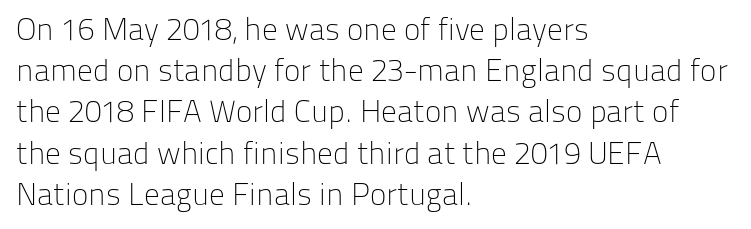
The image shows 31 px light sans-serif type, upright; set left-aligned, normal line spacing (1.33x), normal letter spacing, not underlined; low stroke contrast and a medium x-height.
